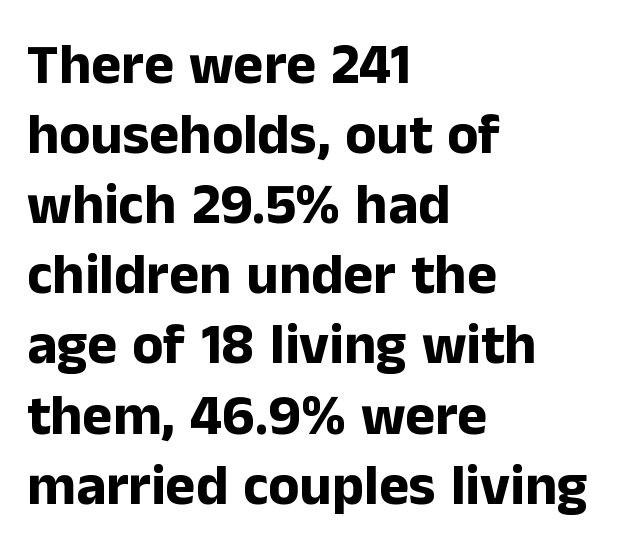
Q: Is the text bold? A: Yes.
Q: Is the text italic (slanted)? A: No, it is upright.
Q: Is the typeface a serif or a sans-serif typeface? A: Sans-serif.
Q: Is the text underlined? A: No.
Q: How is the paragraph aligned? A: Left-aligned.
Q: Is the spacing between letters normal or unusually wide? A: Normal.
Q: Width (condensed, normal, or wide)? A: Normal.
Q: Stroke contrast? A: Low.
Q: x-height? A: Medium.
Q: Monospaced? A: No.
